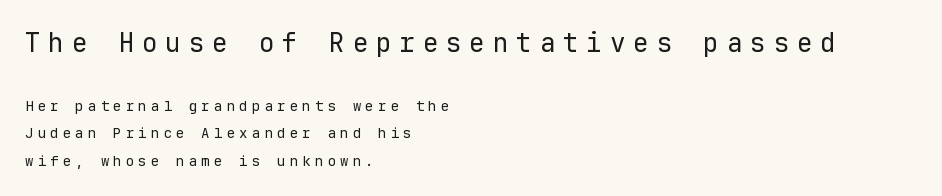
{"italic": "no", "bold": "no", "underline": "no", "align": "left", "line_spacing": "loose", "line_spacing_ratio": 1.94, "letter_spacing": "wide", "letter_spacing_em": 0.3, "larger_block": "first", "size_ratio": 1.86, "glyph_px": 26}
